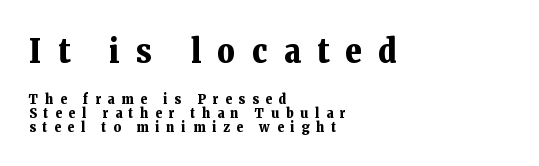
These lines huddle together more closely than default settings would place them. Reading top to bottom, the characters get smaller at the block break. A typesetter would call this proportional, since set widths differ per character. The letters stand straight up with perfectly vertical stems.
